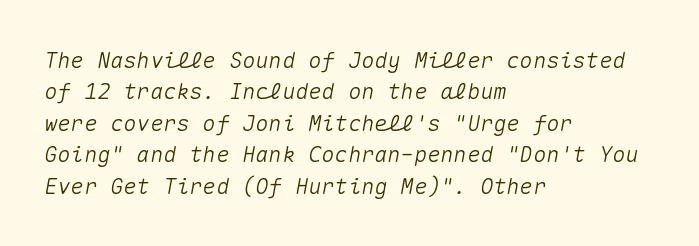
The image shows 22 px text type, italic (leaning right); set left-aligned, normal line spacing (1.43x), normal letter spacing, not underlined.
